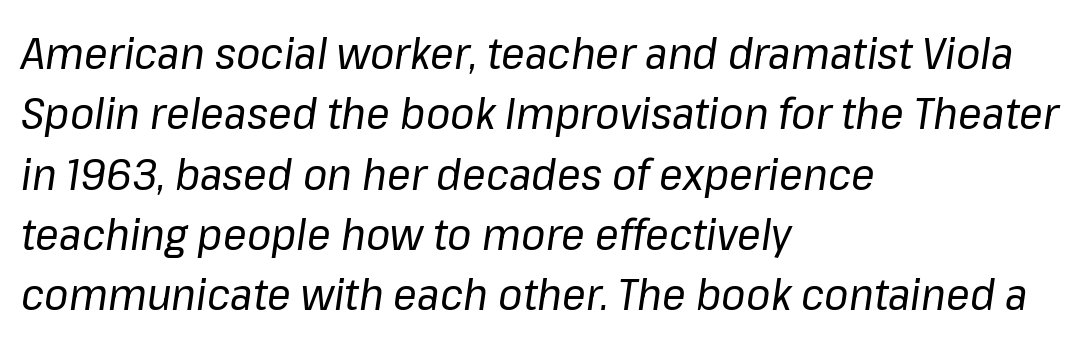
Q: Is the text bold? A: No.
Q: Is the text italic (slanted)? A: Yes, it leans right by about 8 degrees.
Q: Is the text underlined? A: No.
Q: How is the paragraph aligned? A: Left-aligned.
Q: Is the spacing between letters normal or unusually wide? A: Normal.
Q: Is the spacing between lines tight, normal or loose? A: Normal.
Q: Width (condensed, normal, or wide)? A: Normal.
Q: Stroke contrast? A: Low.
Q: x-height? A: Medium.
Q: Monospaced? A: No.
